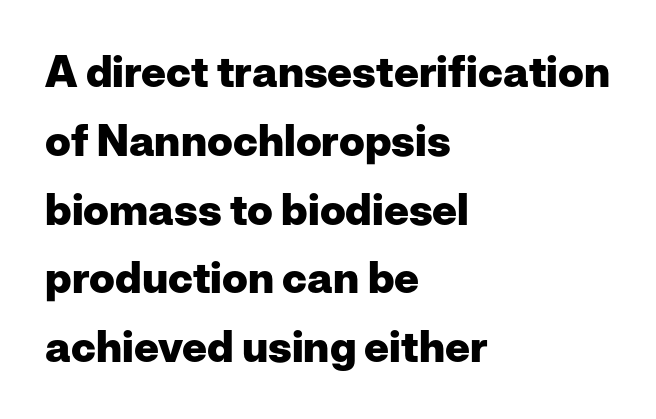
Q: Is the text bold? A: Yes.
Q: Is the text italic (slanted)? A: No, it is upright.
Q: Is the typeface a serif or a sans-serif typeface? A: Sans-serif.
Q: Is the text underlined? A: No.
Q: How is the paragraph aligned? A: Left-aligned.
Q: Is the spacing between letters normal or unusually wide? A: Normal.
Q: Is the spacing between lines tight, normal or loose? A: Normal.
Q: Width (condensed, normal, or wide)? A: Normal.
Q: Stroke contrast? A: Low.
Q: x-height? A: Medium.
Q: Monospaced? A: No.
